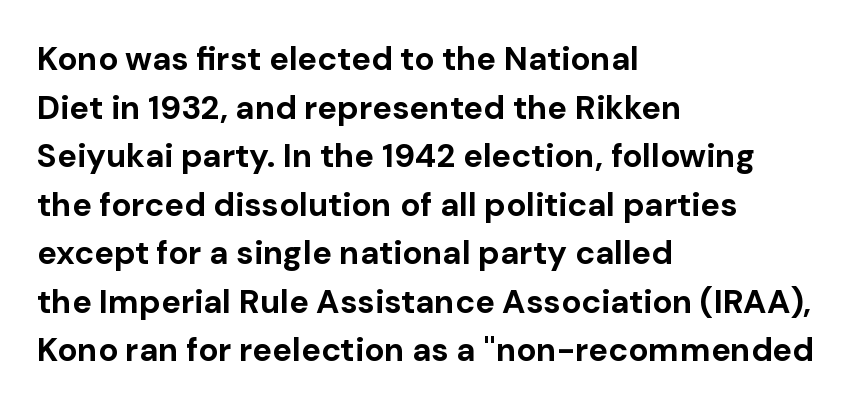
The image shows 33 px bold sans-serif type, upright; set left-aligned, normal line spacing (1.47x), normal letter spacing, not underlined; low stroke contrast and a medium x-height.
